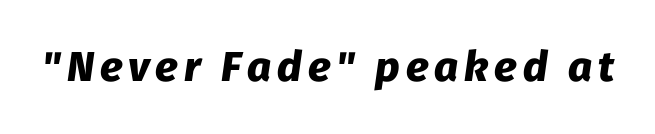
The image shows 42 px heavy type, italic (leaning right); set not underlined; low stroke contrast and a medium x-height.
